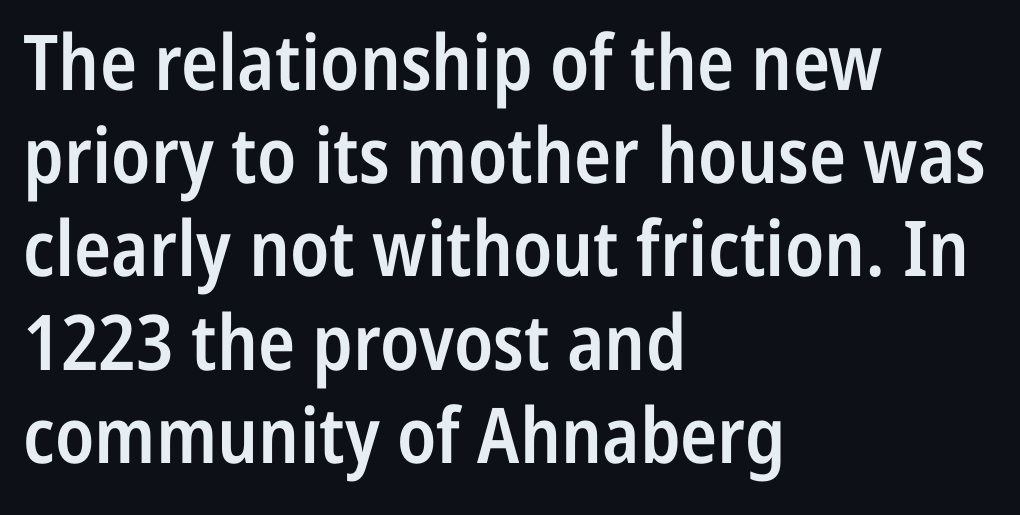
{"serif": "no", "italic": "no", "bold": "semi", "weight": "semibold", "width": "condensed", "stroke_contrast": "low", "x_height": "medium", "monospaced": "no", "underline": "no", "align": "left", "line_spacing_ratio": 1.21, "letter_spacing": "normal", "letter_spacing_em": 0.0, "glyph_px": 77}
